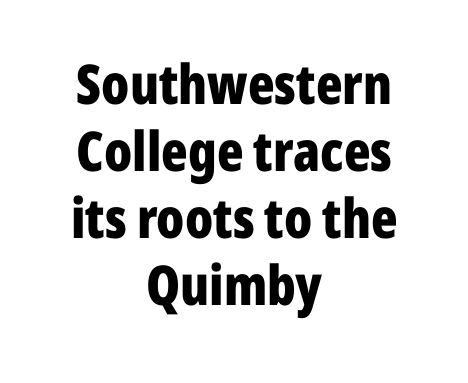
The gaps between neighbouring characters are ordinary and unremarkable. Italic? Not at all — the glyphs are vertical. Only glyphs here, with clear space below each row. Do the characters align in a grid? No, the font is proportional. Students, this is bold: see how much ink each stroke carries. Teacher's note: observe the equal gaps on both sides — that is centered alignment.
